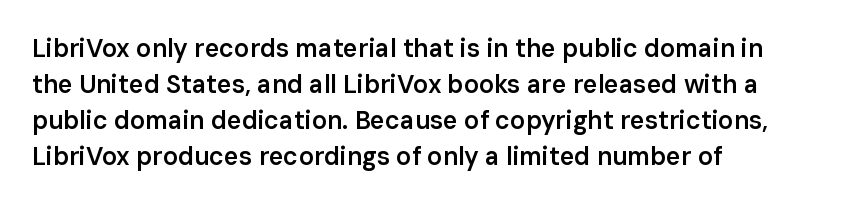
The image shows 25 px text type, upright; set left-aligned, normal line spacing (1.44x), normal letter spacing, not underlined.
